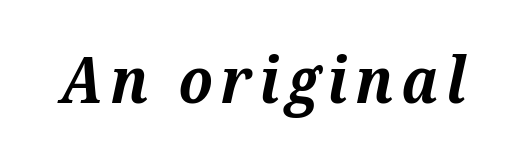
Regarding serifs, this sample has them. Is the type slanted? Yes — the strokes lean at a clear angle. Its strokes are broad and dark, the hallmark of bold type. Looks like regular typesetting: each glyph gets only the width it needs. Type without underlining.
